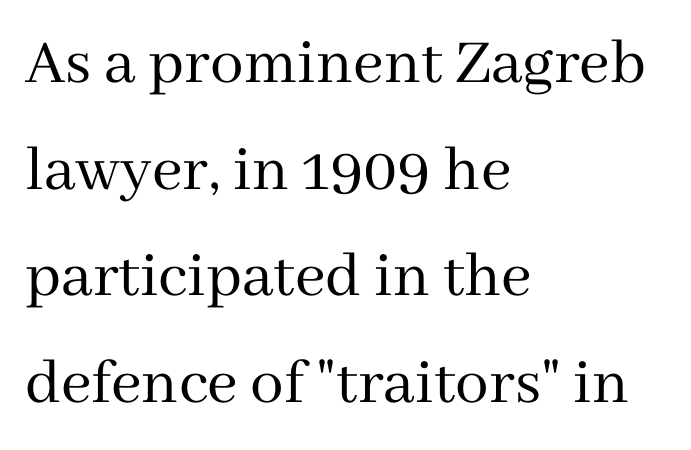
Q: Is the text bold? A: No.
Q: Is the text italic (slanted)? A: No, it is upright.
Q: Is the typeface a serif or a sans-serif typeface? A: Serif.
Q: Is the text underlined? A: No.
Q: How is the paragraph aligned? A: Left-aligned.
Q: Is the spacing between letters normal or unusually wide? A: Normal.
Q: Is the spacing between lines tight, normal or loose? A: Normal.
Q: Width (condensed, normal, or wide)? A: Normal.
Q: Stroke contrast? A: Medium.
Q: x-height? A: Medium.
Q: Monospaced? A: No.
